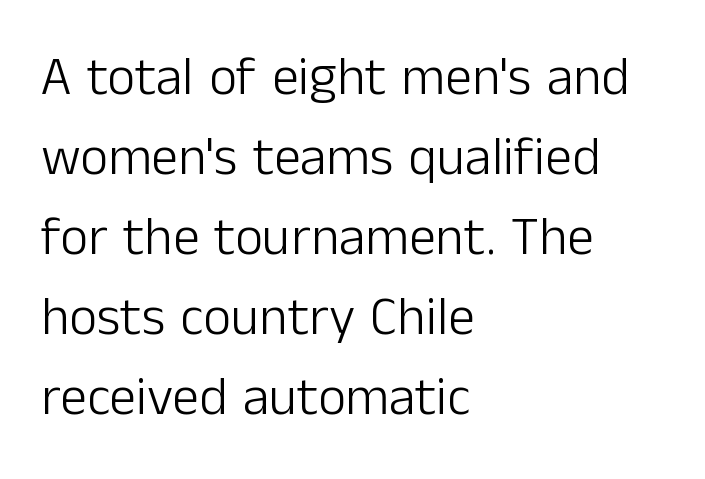
Weight class: somewhere from thin through regular. Note: no serifs on the glyphs. You can tell it's not italic because the verticals are truly vertical. These lines stack with their left ends in a neat column.
